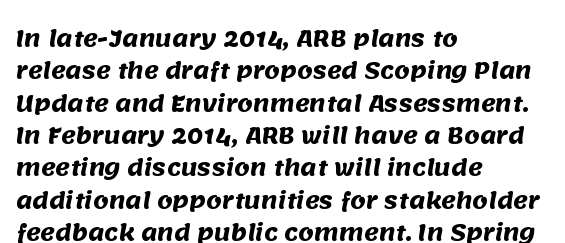
The image shows 22 px bold type; set left-aligned, normal line spacing (1.47x), normal letter spacing, not underlined.
